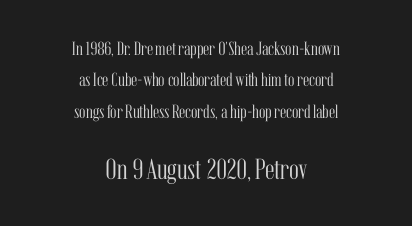
Ordinary non-slanted type is in use. Is this a sans? No — the strokes have serifs. In terms of letterspacing, this is plain default setting. You could not count columns in this text — the font is proportionally spaced.
